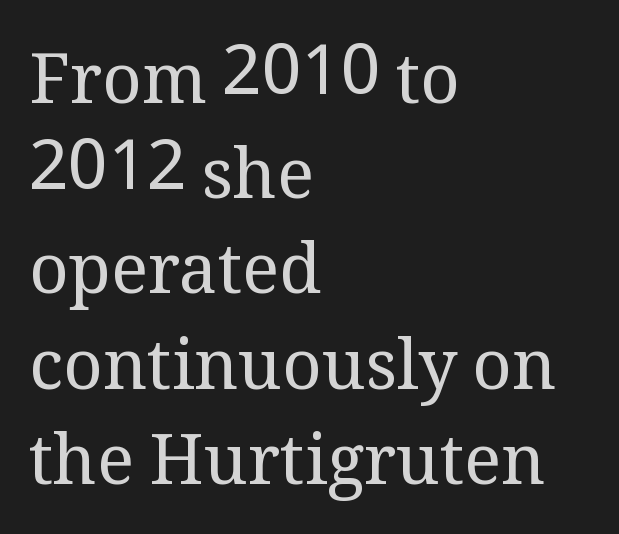
Q: Is the text bold? A: No.
Q: Is the text italic (slanted)? A: No, it is upright.
Q: Is the typeface a serif or a sans-serif typeface? A: Serif.
Q: Is the text underlined? A: No.
Q: How is the paragraph aligned? A: Left-aligned.
Q: Is the spacing between letters normal or unusually wide? A: Normal.
Q: Is the spacing between lines tight, normal or loose? A: Normal.
Q: Width (condensed, normal, or wide)? A: Normal.
Q: Stroke contrast? A: Medium.
Q: x-height? A: Medium.
Q: Monospaced? A: No.
